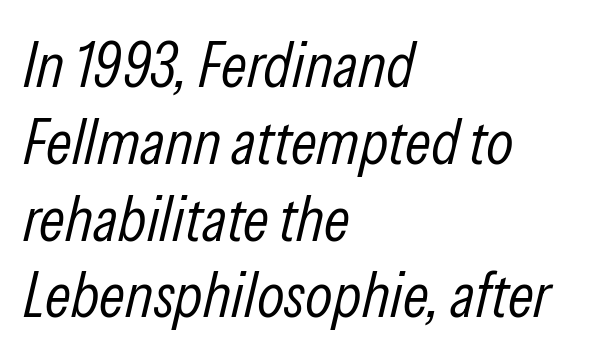
Q: Is the text bold? A: No.
Q: Is the text italic (slanted)? A: Yes, it leans right by about 13 degrees.
Q: Is the text underlined? A: No.
Q: How is the paragraph aligned? A: Left-aligned.
Q: Is the spacing between letters normal or unusually wide? A: Normal.
Q: Width (condensed, normal, or wide)? A: Condensed.
Q: Stroke contrast? A: Low.
Q: x-height? A: Medium.
Q: Monospaced? A: No.
